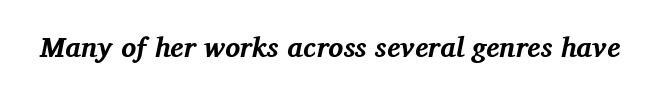
Q: Is the text bold? A: Yes.
Q: Is the text italic (slanted)? A: Yes, it leans right by about 11 degrees.
Q: Is the typeface a serif or a sans-serif typeface? A: Serif.
Q: Is the text underlined? A: No.
Q: Is the spacing between letters normal or unusually wide? A: Normal.
Q: Width (condensed, normal, or wide)? A: Normal.
Q: Stroke contrast? A: Medium.
Q: x-height? A: Medium.
Q: Monospaced? A: No.
